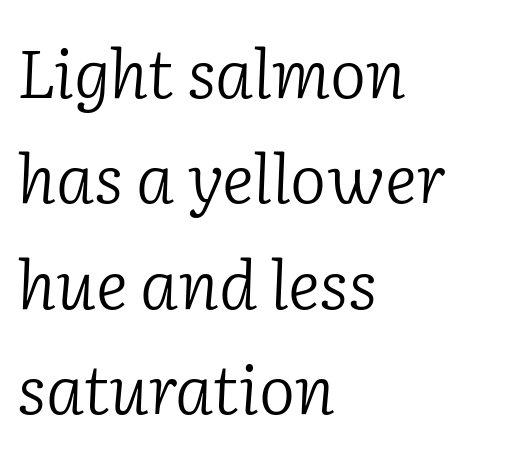
The image shows 68 px light serif type, italic (leaning right); set left-aligned, normal line spacing (1.55x), normal letter spacing, not underlined; low stroke contrast and a medium x-height.
